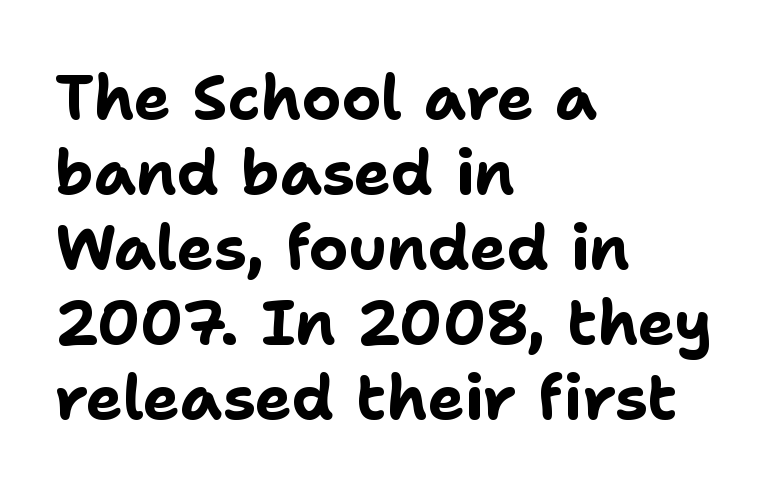
{"serif": "no", "italic": "no", "bold": "yes", "weight": "bold", "width": "normal", "stroke_contrast": "low", "x_height": "medium", "monospaced": "no", "underline": "no", "align": "left", "line_spacing_ratio": 1.21, "letter_spacing": "normal", "letter_spacing_em": 0.0, "glyph_px": 62}
